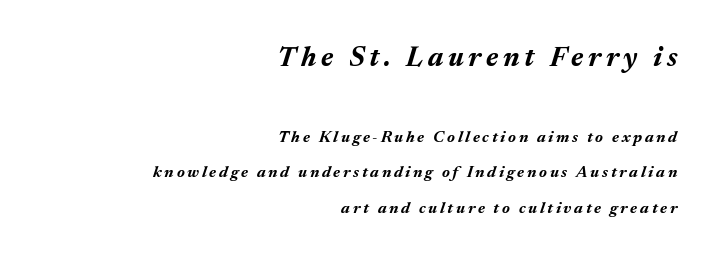
Set as a true bold cut, around the 700 mark. Any mark beneath the type? The region is blank. In terms of posture, this sample is oblique. Leftover space on each line is placed entirely before the opening word. These lines are rendered in a variable-pitch font. The passage shown stacks its lines with a broad gap.
